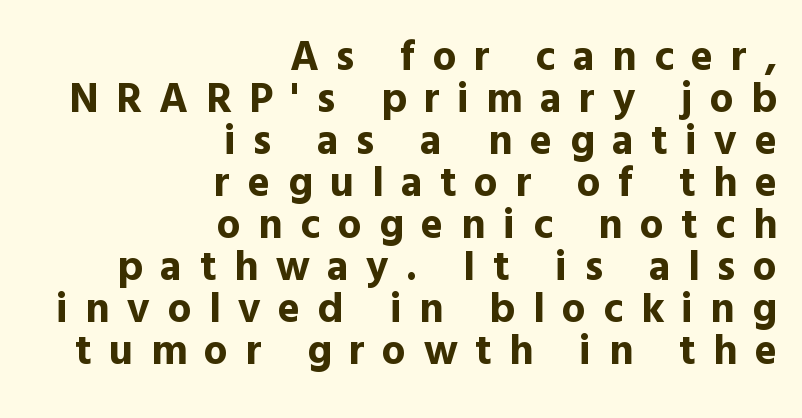
{"serif": "no", "italic": "no", "bold": "yes", "weight": "bold", "width": "normal", "x_height": "medium", "monospaced": "no", "underline": "no", "align": "right", "line_spacing": "tight", "line_spacing_ratio": 1.0, "letter_spacing": "wide", "letter_spacing_em": 0.42, "glyph_px": 42}
